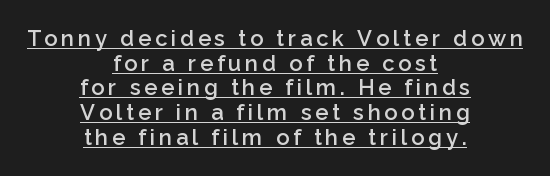
Q: Is the text bold? A: Semi-bold.
Q: Is the text italic (slanted)? A: No, it is upright.
Q: Is the text underlined? A: Yes.
Q: How is the paragraph aligned? A: Centered.
Q: Is the spacing between lines tight, normal or loose? A: Tight.
